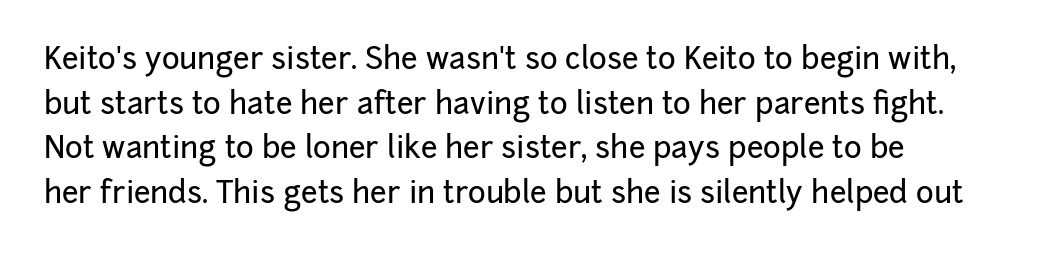
The image shows 30 px sans-serif type, upright; set left-aligned, normal line spacing (1.49x), normal letter spacing, not underlined; low stroke contrast and a medium x-height.
